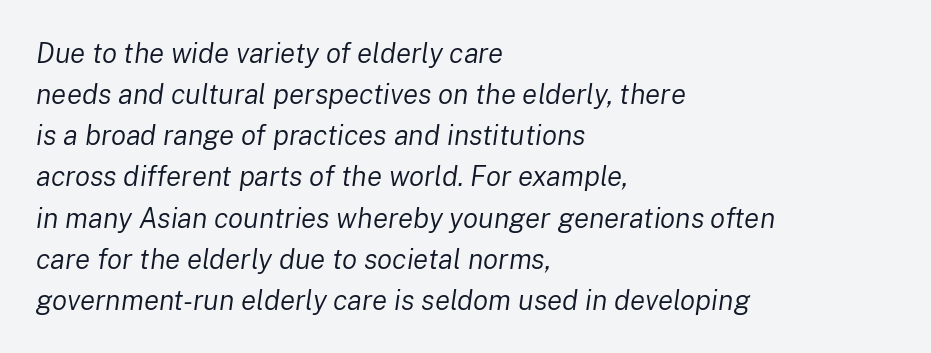
Q: Is the text bold? A: No.
Q: Is the text italic (slanted)? A: Yes, it leans right by about 8 degrees.
Q: Is the text underlined? A: No.
Q: How is the paragraph aligned? A: Left-aligned.
Q: Is the spacing between letters normal or unusually wide? A: Normal.
Q: Is the spacing between lines tight, normal or loose? A: Normal.
Q: Width (condensed, normal, or wide)? A: Normal.
Q: Stroke contrast? A: Low.
Q: x-height? A: Medium.
Q: Monospaced? A: No.
